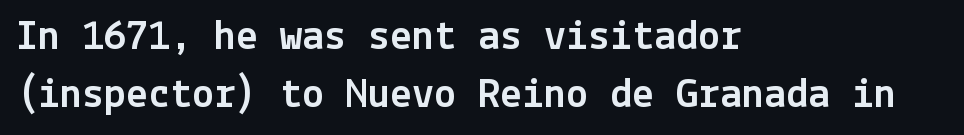
Q: Is the text italic (slanted)? A: No, it is upright.
Q: Is the typeface a serif or a sans-serif typeface? A: Sans-serif.
Q: Is the text underlined? A: No.
Q: How is the paragraph aligned? A: Left-aligned.
Q: Is the spacing between letters normal or unusually wide? A: Normal.
Q: Is the spacing between lines tight, normal or loose? A: Normal.
Q: Width (condensed, normal, or wide)? A: Normal.
Q: x-height? A: Medium.
